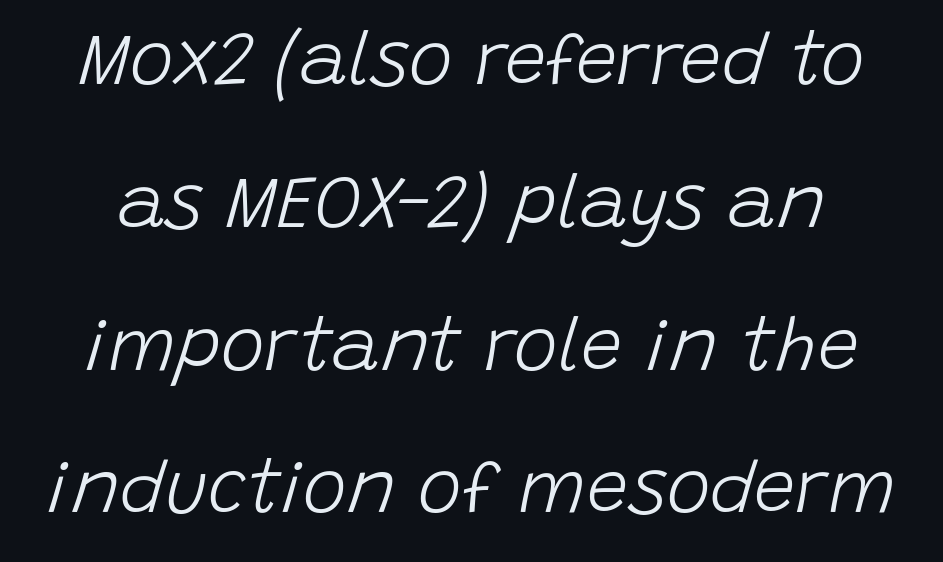
Q: Is the text bold? A: No.
Q: Is the text italic (slanted)? A: Yes, it leans right by about 15 degrees.
Q: Is the text underlined? A: No.
Q: Is the spacing between letters normal or unusually wide? A: Normal.
Q: Is the spacing between lines tight, normal or loose? A: Loose.
Q: Width (condensed, normal, or wide)? A: Normal.
Q: Stroke contrast? A: Low.
Q: x-height? A: Large.
Q: Monospaced? A: No.
